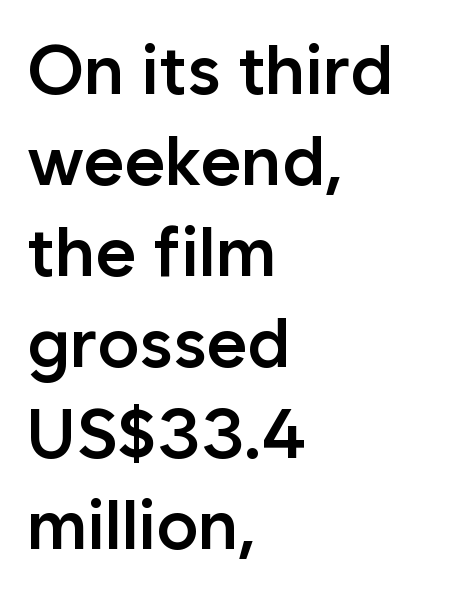
Q: Is the text bold? A: Semi-bold.
Q: Is the text italic (slanted)? A: No, it is upright.
Q: Is the typeface a serif or a sans-serif typeface? A: Sans-serif.
Q: Is the text underlined? A: No.
Q: How is the paragraph aligned? A: Left-aligned.
Q: Is the spacing between letters normal or unusually wide? A: Normal.
Q: Is the spacing between lines tight, normal or loose? A: Normal.
Q: Width (condensed, normal, or wide)? A: Normal.
Q: Stroke contrast? A: Low.
Q: x-height? A: Medium.
Q: Monospaced? A: No.
